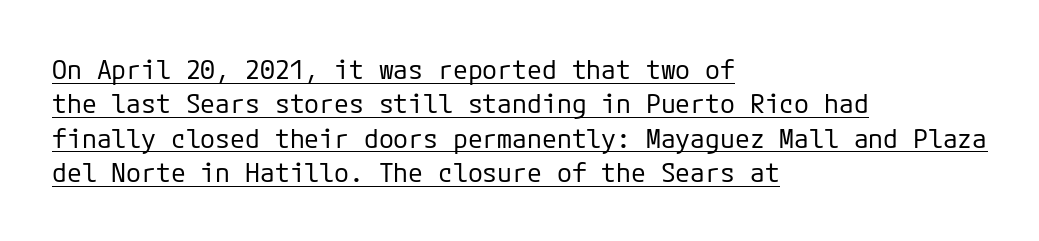
{"italic": "no", "bold": "no", "underline": "yes", "align": "left", "line_spacing": "normal", "line_spacing_ratio": 1.27, "letter_spacing": "normal", "letter_spacing_em": 0.0, "glyph_px": 27}
